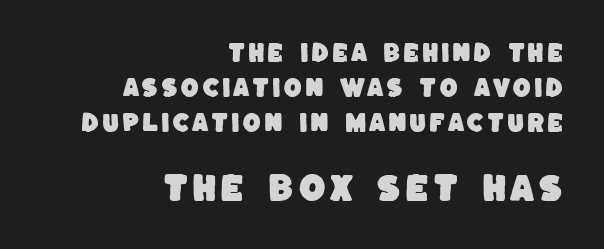
{"serif": "no", "width": "normal", "stroke_contrast": "low", "x_height": "large", "monospaced": "no", "underline": "no", "align": "right", "line_spacing": "normal", "line_spacing_ratio": 1.67, "larger_block": "second", "size_ratio": 1.48, "glyph_px": 31}
